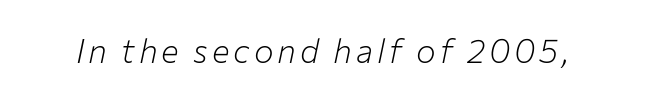
Anything drawn beneath the words? Only blank space. Is the stroke heavy? The answer is a plain regular-or-lighter. Do the characters align in a grid? No, the font is proportional. The letters are slanted; this is an italic face.
